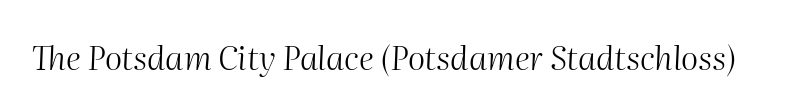
A typesetter would mark this as italic. The font sits on the lighter half of the weight spectrum, regular included. The letters advance in unequal steps, a hallmark of proportional type. This sample uses plain, unmodified letter spacing. Descenders hang freely into open space.
